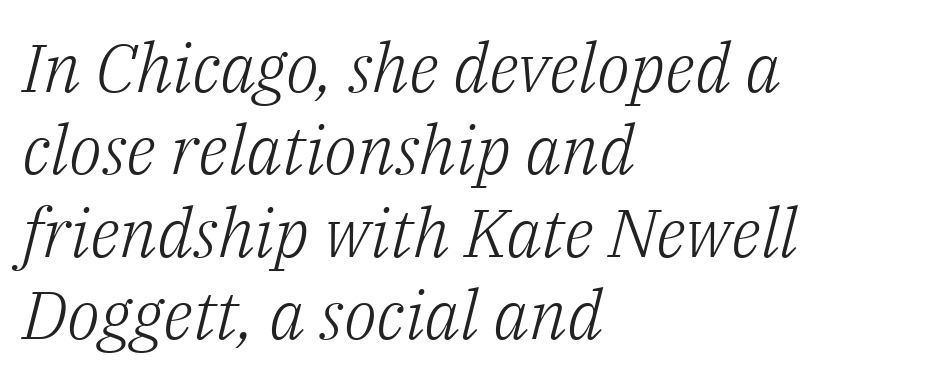
Serifs: yes, visible at the terminals of the letterforms. Which margin do the lines hug? The left one — the right edge is uneven. This sample has the flowing, uneven cadence of proportional lettering. Each row of text sits above clean, open space.
